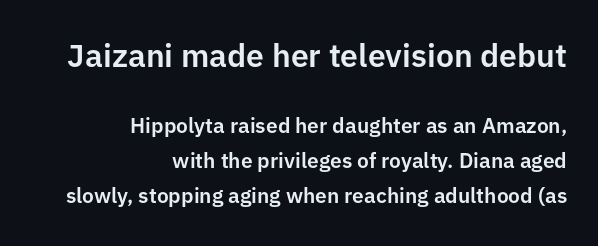
{"serif": "no", "italic": "no", "width": "normal", "stroke_contrast": "low", "x_height": "medium", "monospaced": "no", "underline": "no", "align": "right", "line_spacing": "normal", "line_spacing_ratio": 1.65, "letter_spacing": "normal", "letter_spacing_em": 0.0, "larger_block": "first", "size_ratio": 1.52, "glyph_px": 32}
